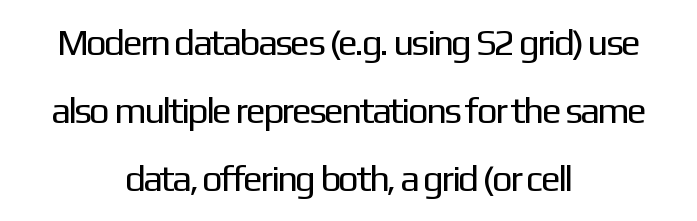
Words float on clear page, feet unadorned. Upright lettering throughout. These lines are centered, leaving both edges ragged. Stems here are at most as thick as an everyday book face.
